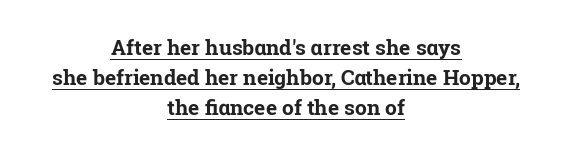
Q: Is the text bold? A: Yes.
Q: Is the text italic (slanted)? A: No, it is upright.
Q: Is the text underlined? A: Yes.
Q: How is the paragraph aligned? A: Centered.
Q: Is the spacing between letters normal or unusually wide? A: Normal.
Q: Is the spacing between lines tight, normal or loose? A: Normal.
